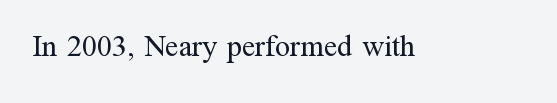
A bare baseline throughout the passage. These lines are composed in type with serifs. It's the straight-up-and-down kind of type. The letters advance in unequal steps, a hallmark of proportional type. Between one letter and the next there's only the usual sliver of space.
